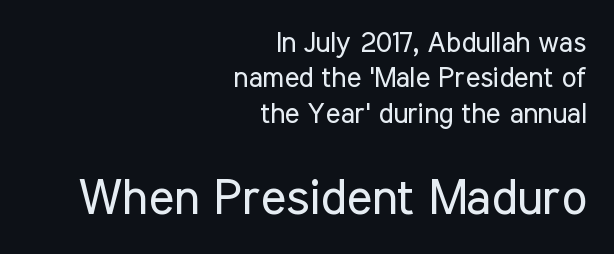
Q: Is the text bold? A: No.
Q: Is the text italic (slanted)? A: No, it is upright.
Q: Is the typeface a serif or a sans-serif typeface? A: Sans-serif.
Q: Is the text underlined? A: No.
Q: How is the paragraph aligned? A: Right-aligned.
Q: Is the spacing between letters normal or unusually wide? A: Normal.
Q: Is the spacing between lines tight, normal or loose? A: Normal.
Q: Which block of text is set in a larger size, the first (top) or the second (bottom)? A: The second (bottom) one.
Q: Width (condensed, normal, or wide)? A: Condensed.
Q: Stroke contrast? A: Low.
Q: x-height? A: Medium.
Q: Monospaced? A: No.
